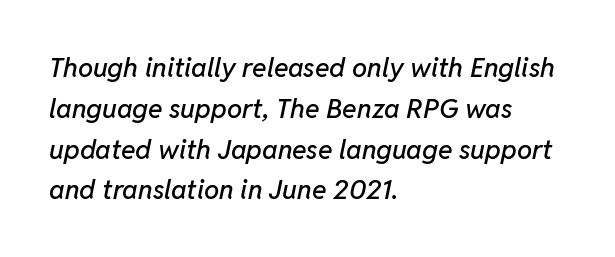
{"italic": "yes", "lean": "right", "slant_degrees": 11, "underline": "no", "align": "left", "line_spacing": "normal", "line_spacing_ratio": 1.51, "letter_spacing": "normal", "letter_spacing_em": 0.0, "glyph_px": 27}
